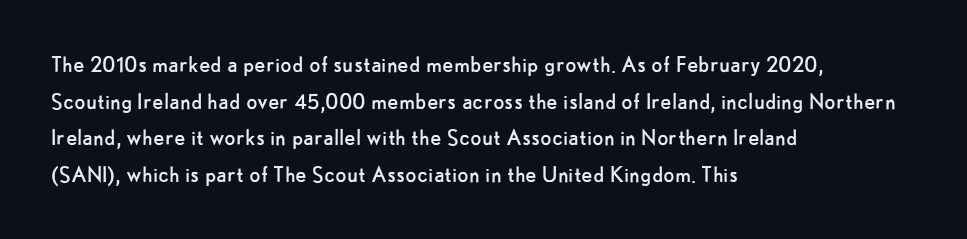
{"italic": "no", "bold": "no", "underline": "no", "align": "left", "line_spacing": "normal", "line_spacing_ratio": 1.41, "letter_spacing": "normal", "letter_spacing_em": 0.0, "glyph_px": 26}
